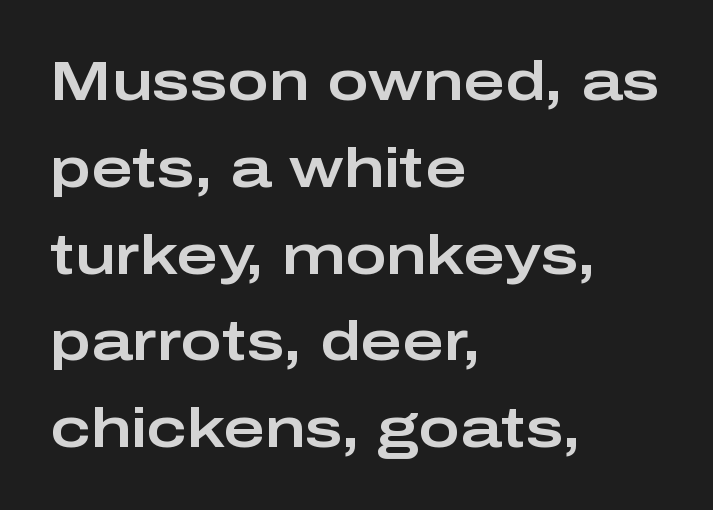
{"serif": "no", "italic": "no", "width": "wide", "stroke_contrast": "low", "x_height": "medium", "monospaced": "no", "underline": "no", "align": "left", "line_spacing": "normal", "line_spacing_ratio": 1.55, "letter_spacing": "normal", "letter_spacing_em": 0.0, "glyph_px": 56}
